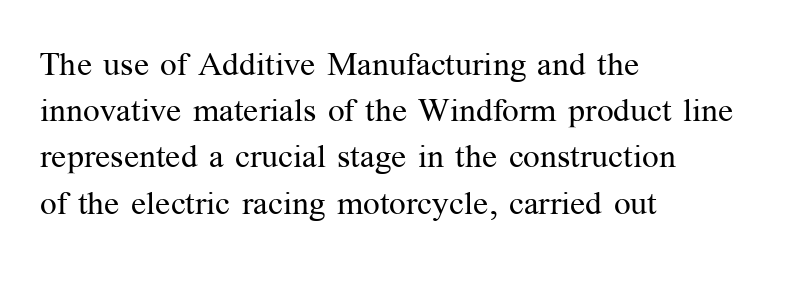
The image shows 33 px regular-weight serif type, upright; set left-aligned, normal line spacing (1.4x), normal letter spacing, not underlined; medium stroke contrast and a medium x-height.
